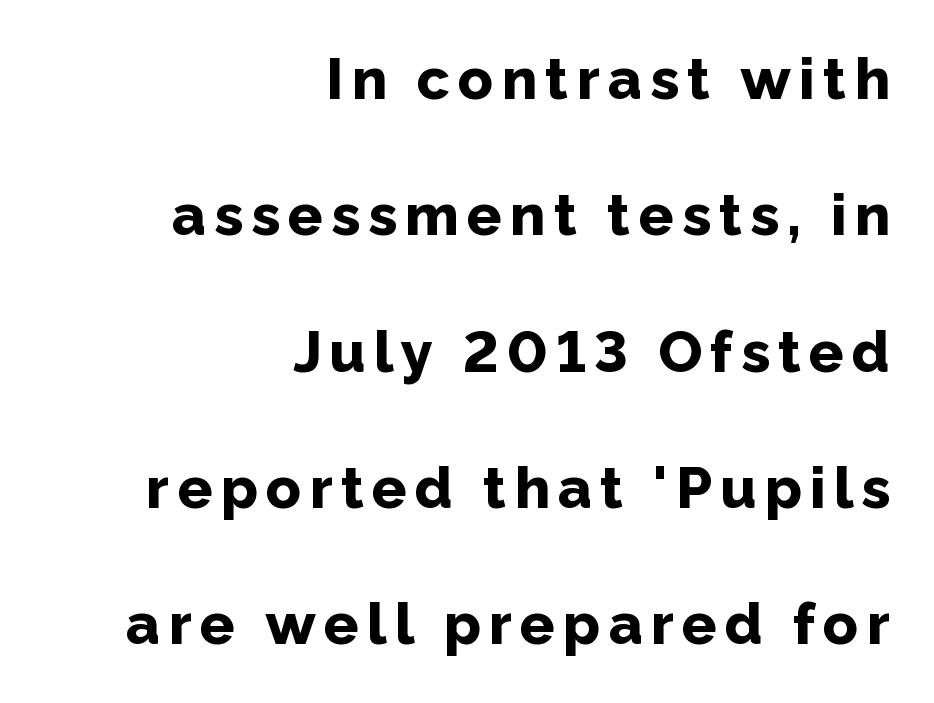
The image shows 58 px bold sans-serif type, upright; set right-aligned, loose line spacing (2.35x), not underlined; low stroke contrast and a medium x-height.
